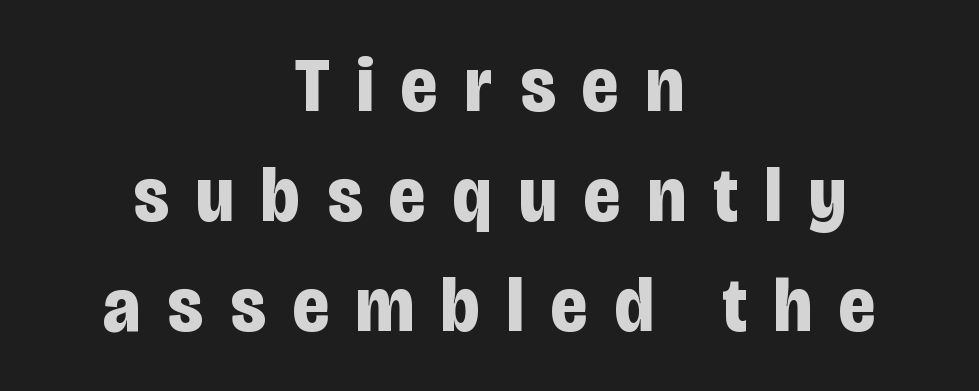
Check the space under the baseline: it is left empty. Alignment: centered. Baseline-to-baseline distance is the conventional proportion of letter height. This sample uses an upright cut, with every glyph sitting square on the baseline. The rendering uses natural spacing where letterforms have individual widths.
